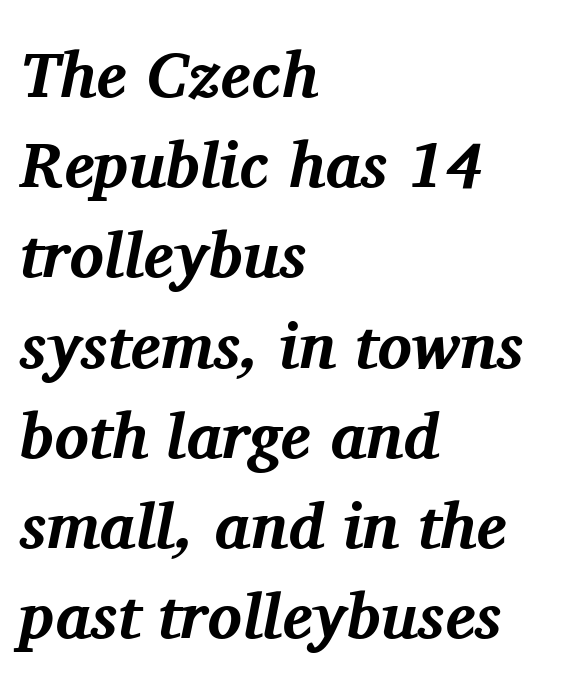
{"serif": "yes", "italic": "yes", "lean": "right", "slant_degrees": 11, "bold": "yes", "weight": "bold", "width": "normal", "stroke_contrast": "medium", "x_height": "medium", "monospaced": "no", "underline": "no", "align": "left", "line_spacing": "normal", "line_spacing_ratio": 1.41, "letter_spacing": "normal", "letter_spacing_em": 0.0, "glyph_px": 64}
